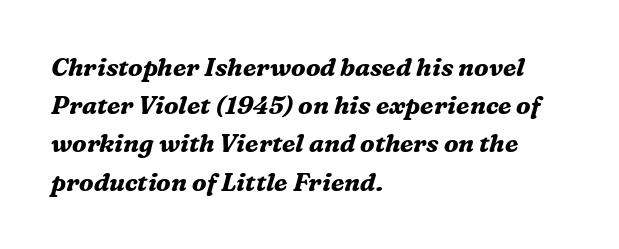
The image shows 25 px bold type, italic (leaning right); set left-aligned, normal line spacing (1.53x), normal letter spacing, not underlined.
